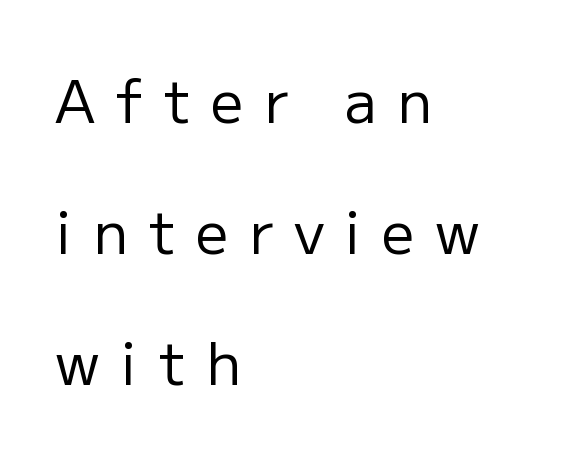
The image shows 58 px regular-weight sans-serif type, upright; set left-aligned, loose line spacing (2.26x), unusually wide letter spacing (+0.35 em), not underlined; low stroke contrast and a medium x-height.
